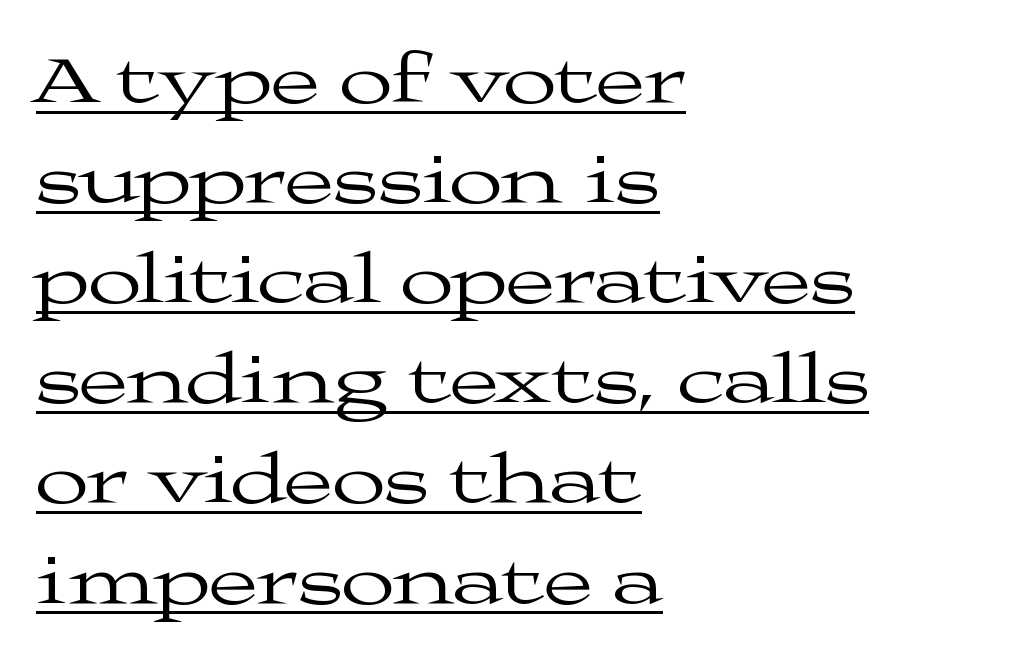
{"serif": "yes", "italic": "no", "bold": "no", "weight": "regular", "width": "wide", "stroke_contrast": "medium", "x_height": "medium", "monospaced": "no", "underline": "yes", "align": "left", "line_spacing": "normal", "line_spacing_ratio": 1.41, "letter_spacing": "normal", "letter_spacing_em": 0.0, "glyph_px": 71}
